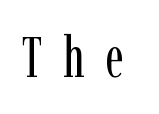
Q: Is the text bold? A: No.
Q: Is the text italic (slanted)? A: No, it is upright.
Q: Is the typeface a serif or a sans-serif typeface? A: Serif.
Q: Is the text underlined? A: No.
Q: Is the spacing between letters normal or unusually wide? A: Unusually wide.
Q: Width (condensed, normal, or wide)? A: Condensed.
Q: Stroke contrast? A: Low.
Q: x-height? A: Medium.
Q: Monospaced? A: No.
